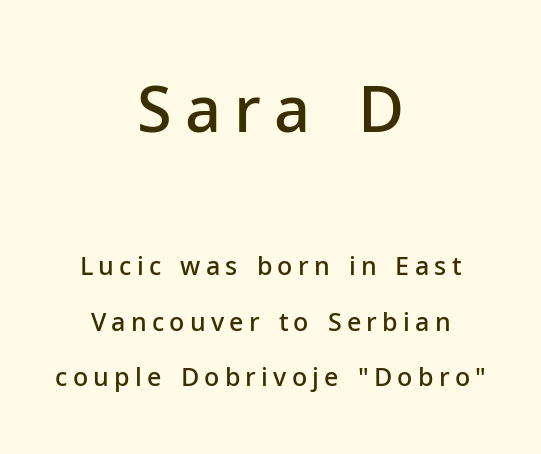
Q: Is the text bold? A: Semi-bold.
Q: Is the text italic (slanted)? A: No, it is upright.
Q: Is the typeface a serif or a sans-serif typeface? A: Sans-serif.
Q: Is the text underlined? A: No.
Q: How is the paragraph aligned? A: Centered.
Q: Is the spacing between letters normal or unusually wide? A: Unusually wide.
Q: Is the spacing between lines tight, normal or loose? A: Loose.
Q: Which block of text is set in a larger size, the first (top) or the second (bottom)? A: The first (top) one.
Q: Width (condensed, normal, or wide)? A: Normal.
Q: Stroke contrast? A: Low.
Q: x-height? A: Medium.
Q: Monospaced? A: No.
